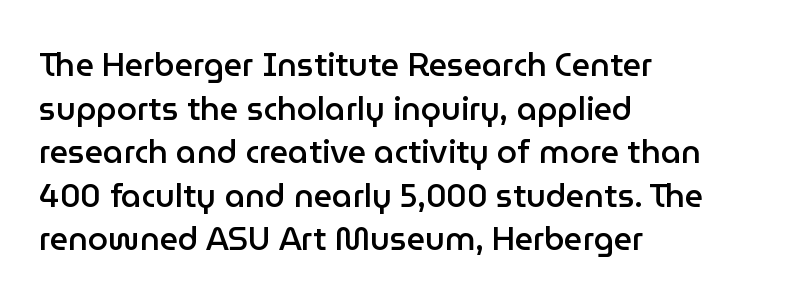
Q: Is the text bold? A: Semi-bold.
Q: Is the text italic (slanted)? A: No, it is upright.
Q: Is the typeface a serif or a sans-serif typeface? A: Sans-serif.
Q: Is the text underlined? A: No.
Q: How is the paragraph aligned? A: Left-aligned.
Q: Is the spacing between letters normal or unusually wide? A: Normal.
Q: Is the spacing between lines tight, normal or loose? A: Normal.
Q: Width (condensed, normal, or wide)? A: Normal.
Q: Stroke contrast? A: Low.
Q: x-height? A: Medium.
Q: Monospaced? A: No.
